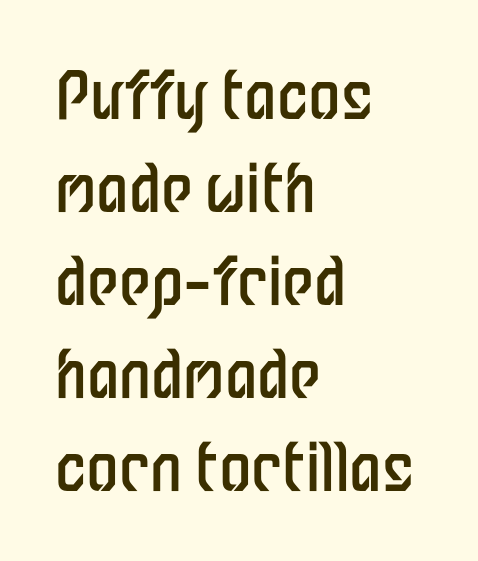
{"serif": "no", "italic": "no", "bold": "no", "weight": "regular", "width": "condensed", "stroke_contrast": "low", "x_height": "medium", "monospaced": "no", "underline": "no", "align": "left", "line_spacing": "normal", "line_spacing_ratio": 1.43, "letter_spacing": "normal", "letter_spacing_em": 0.0, "glyph_px": 65}
